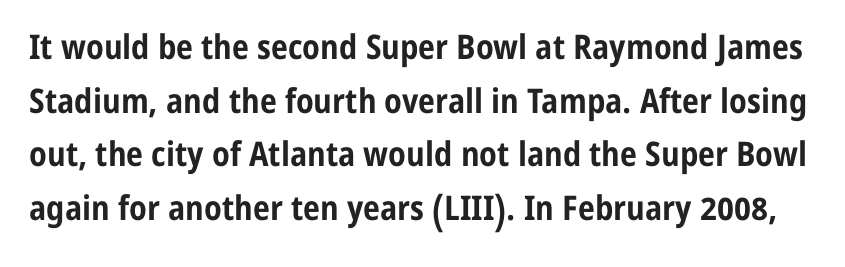
These lines were composed using upright roman letters. Look at the stroke-to-counter ratio: heavy, a bold. Character widths vary here, with narrow letters taking less room than wide ones. If you measured baseline to baseline, you'd find a middling distance.
